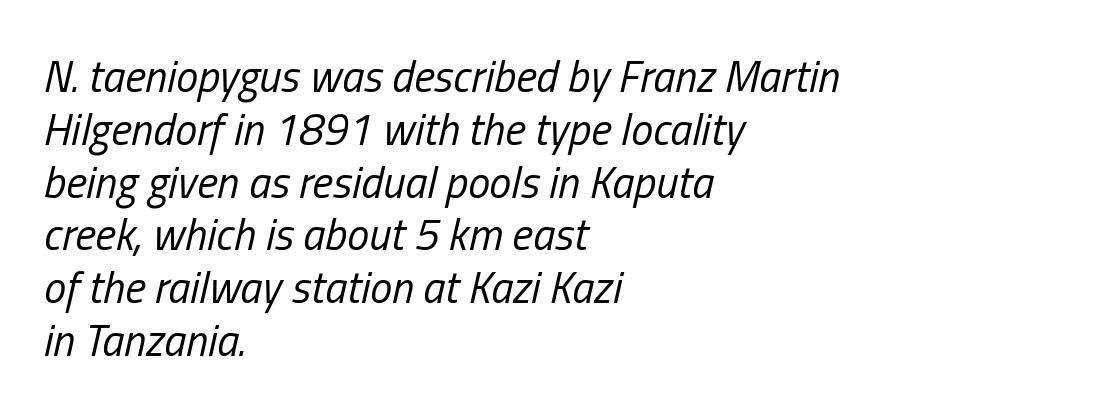
{"italic": "yes", "lean": "right", "slant_degrees": 13, "bold": "no", "weight": "regular", "width": "condensed", "stroke_contrast": "low", "x_height": "medium", "monospaced": "no", "underline": "no", "align": "left", "line_spacing_ratio": 1.2, "letter_spacing": "normal", "letter_spacing_em": 0.0, "glyph_px": 44}
